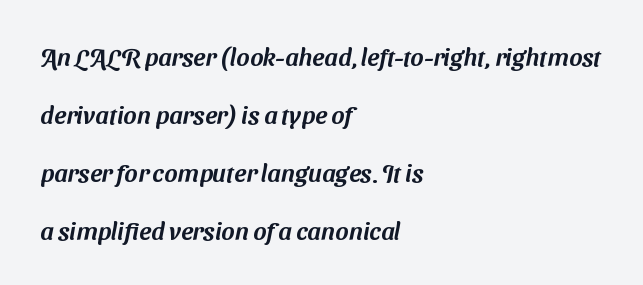
The lines are quadded left. There is no visible air inserted between adjacent glyphs. In terms of leading, this rendering errs on the spacious side. Quick note: underline off.
